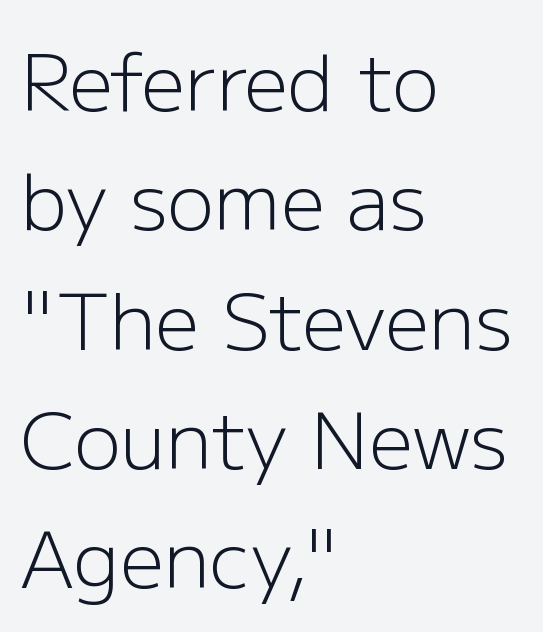
Q: Is the text bold? A: No.
Q: Is the text italic (slanted)? A: No, it is upright.
Q: Is the typeface a serif or a sans-serif typeface? A: Sans-serif.
Q: Is the text underlined? A: No.
Q: How is the paragraph aligned? A: Left-aligned.
Q: Is the spacing between letters normal or unusually wide? A: Normal.
Q: Is the spacing between lines tight, normal or loose? A: Normal.
Q: Width (condensed, normal, or wide)? A: Normal.
Q: Stroke contrast? A: Low.
Q: x-height? A: Medium.
Q: Monospaced? A: No.
